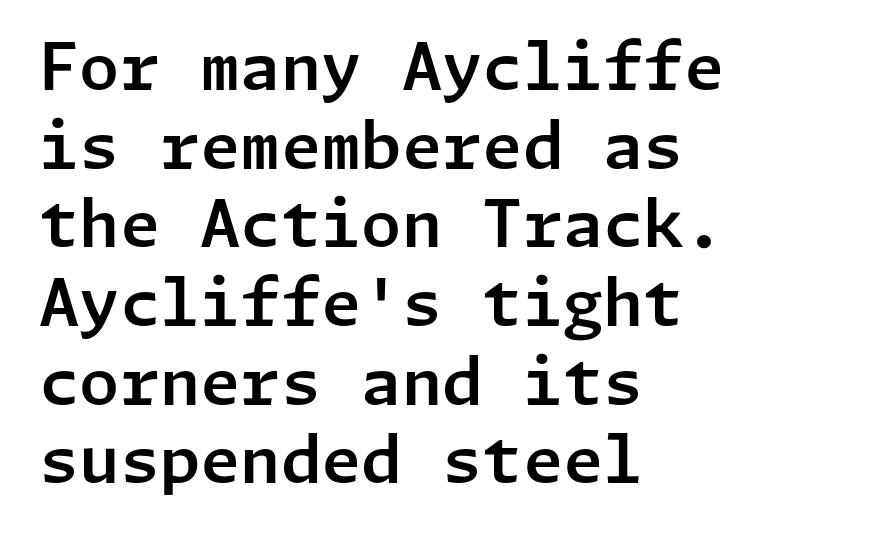
{"serif": "no", "italic": "no", "width": "normal", "stroke_contrast": "low", "x_height": "medium", "underline": "no", "align": "left", "line_spacing_ratio": 1.21, "letter_spacing": "normal", "letter_spacing_em": 0.0, "glyph_px": 65}
